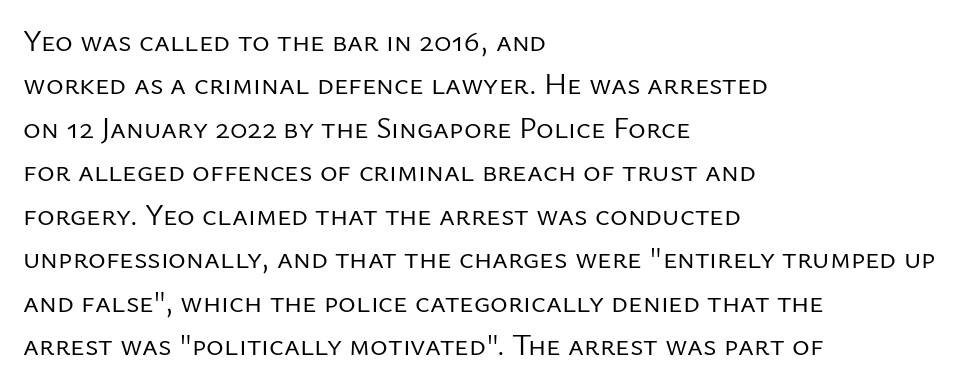
{"serif": "no", "italic": "no", "bold": "no", "weight": "regular", "width": "normal", "stroke_contrast": "low", "x_height": "medium", "monospaced": "no", "underline": "no", "align": "left", "line_spacing": "normal", "line_spacing_ratio": 1.45, "letter_spacing": "normal", "letter_spacing_em": 0.0, "glyph_px": 30}
